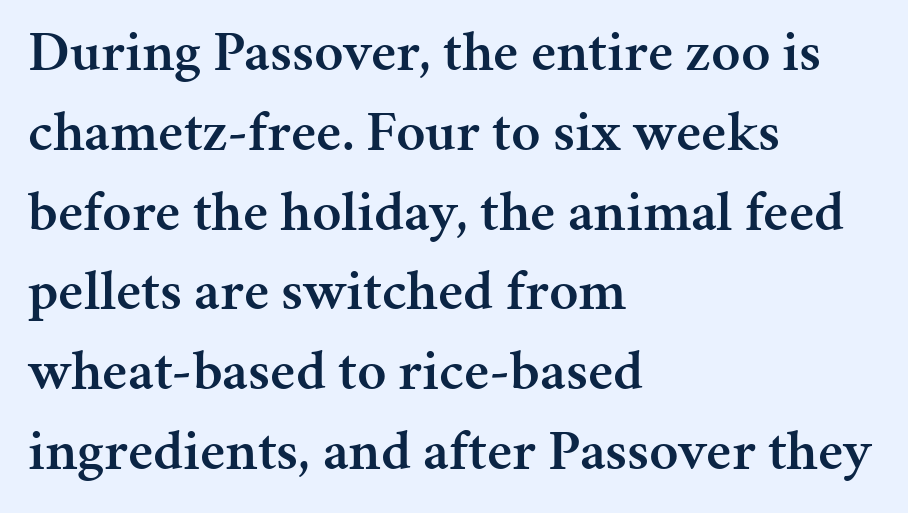
{"serif": "yes", "italic": "no", "bold": "semi", "weight": "semibold", "width": "normal", "stroke_contrast": "medium", "x_height": "medium", "monospaced": "no", "underline": "no", "align": "left", "line_spacing": "normal", "line_spacing_ratio": 1.4, "letter_spacing": "normal", "letter_spacing_em": 0.0, "glyph_px": 57}
